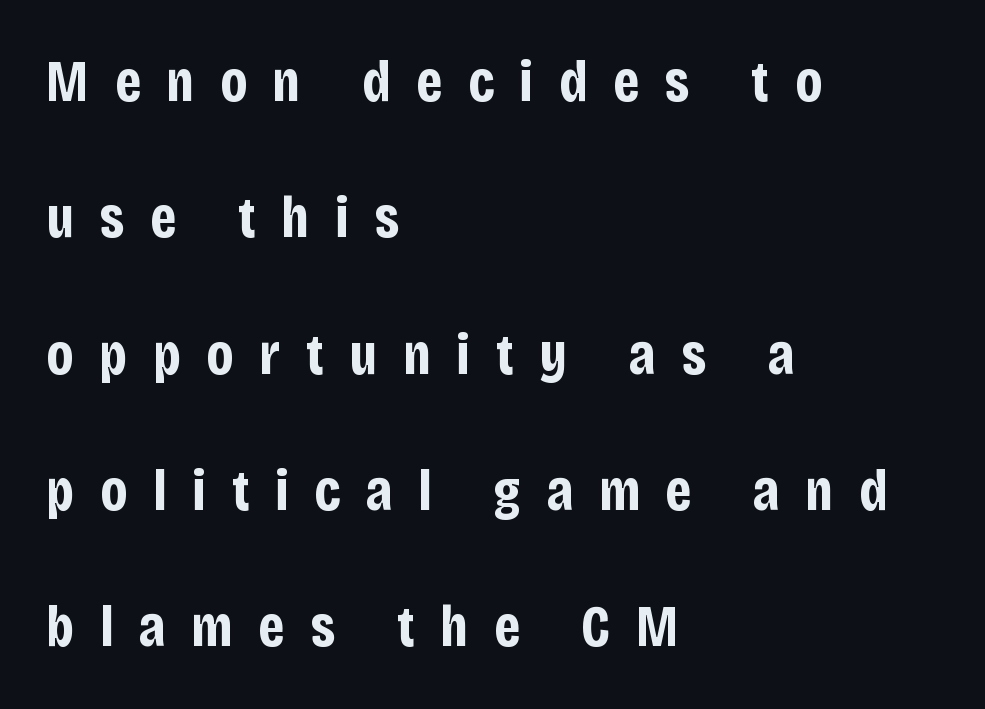
{"serif": "no", "italic": "no", "bold": "yes", "weight": "bold", "width": "condensed", "stroke_contrast": "low", "x_height": "large", "monospaced": "no", "underline": "no", "align": "left", "line_spacing": "loose", "line_spacing_ratio": 2.31, "letter_spacing": "wide", "letter_spacing_em": 0.43, "glyph_px": 59}
